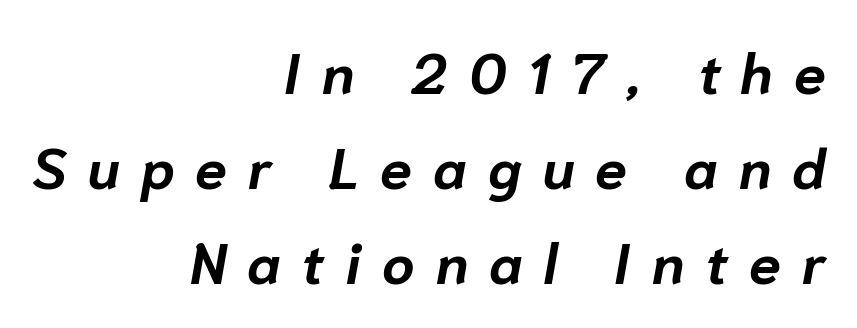
You can tell it's italic because the verticals aren't actually vertical. Every letter is thick-stroked: bold, no question. The line-height multiplier appears to be the usual default. Line ends are locked; line starts wander. Letter spacing: wide. Honestly, there is no underline to notice here at all.
